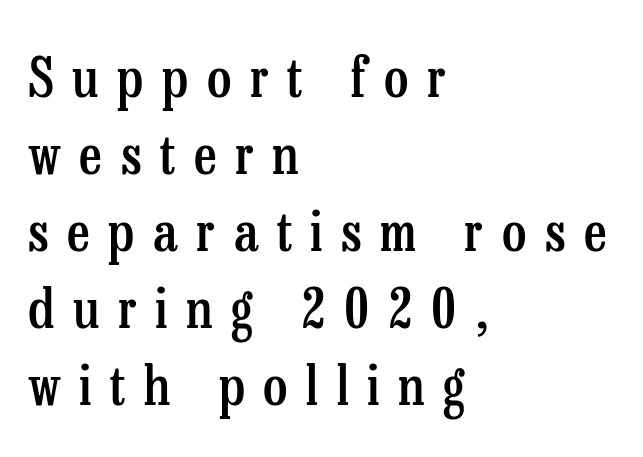
Typesetter's note: demi weight, one step under bold. Vertical spacing — default. This sample is left-justified, so line endings fall wherever the words run out. A typesetter would mark this as roman, not italic. This rendering employs a face with finishing strokes, i.e., a serif. Look at the tracking — it's clearly loosened, letters drifting apart.
